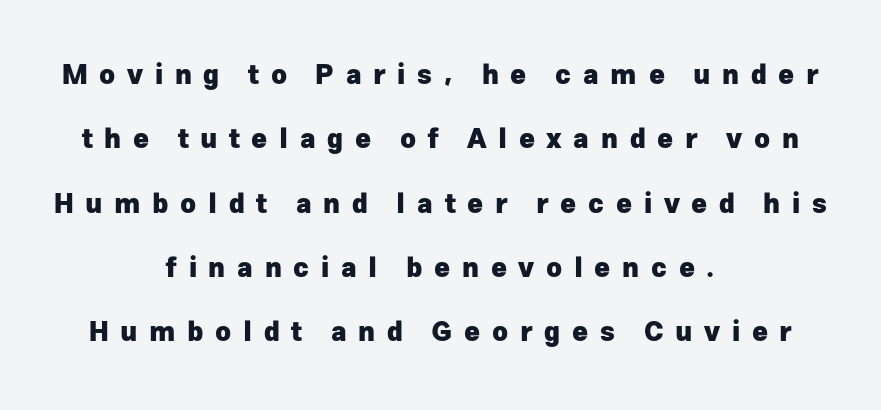
Q: Is the text bold? A: Yes.
Q: Is the text italic (slanted)? A: No, it is upright.
Q: Is the text underlined? A: No.
Q: How is the paragraph aligned? A: Centered.
Q: Is the spacing between letters normal or unusually wide? A: Unusually wide.
Q: Is the spacing between lines tight, normal or loose? A: Loose.
